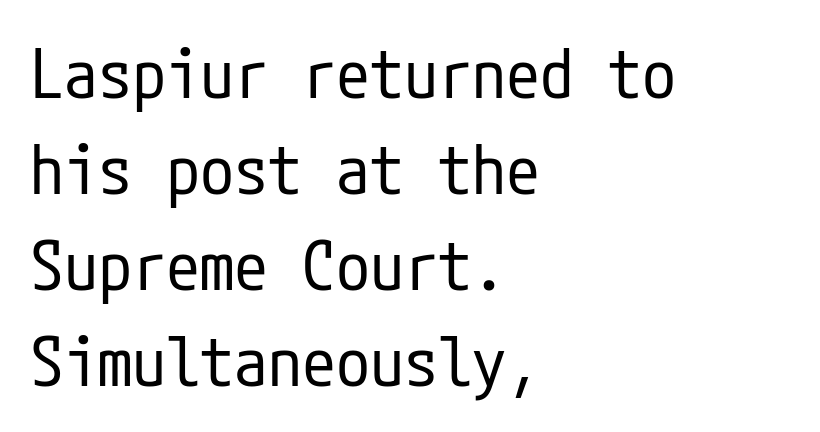
Q: Is the text bold? A: No.
Q: Is the text italic (slanted)? A: No, it is upright.
Q: Is the typeface a serif or a sans-serif typeface? A: Sans-serif.
Q: Is the text underlined? A: No.
Q: How is the paragraph aligned? A: Left-aligned.
Q: Is the spacing between letters normal or unusually wide? A: Normal.
Q: Is the spacing between lines tight, normal or loose? A: Normal.
Q: Width (condensed, normal, or wide)? A: Condensed.
Q: Stroke contrast? A: Low.
Q: x-height? A: Medium.
